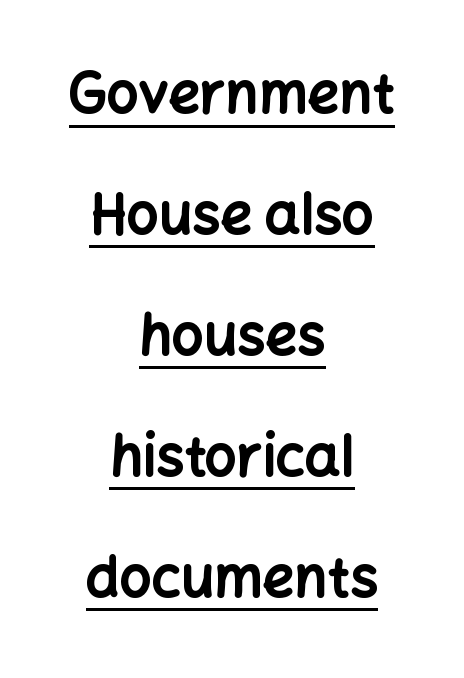
Q: Is the text bold? A: Yes.
Q: Is the text italic (slanted)? A: No, it is upright.
Q: Is the typeface a serif or a sans-serif typeface? A: Sans-serif.
Q: Is the text underlined? A: Yes.
Q: How is the paragraph aligned? A: Centered.
Q: Is the spacing between letters normal or unusually wide? A: Normal.
Q: Is the spacing between lines tight, normal or loose? A: Loose.
Q: Width (condensed, normal, or wide)? A: Normal.
Q: Stroke contrast? A: Low.
Q: x-height? A: Medium.
Q: Monospaced? A: No.
